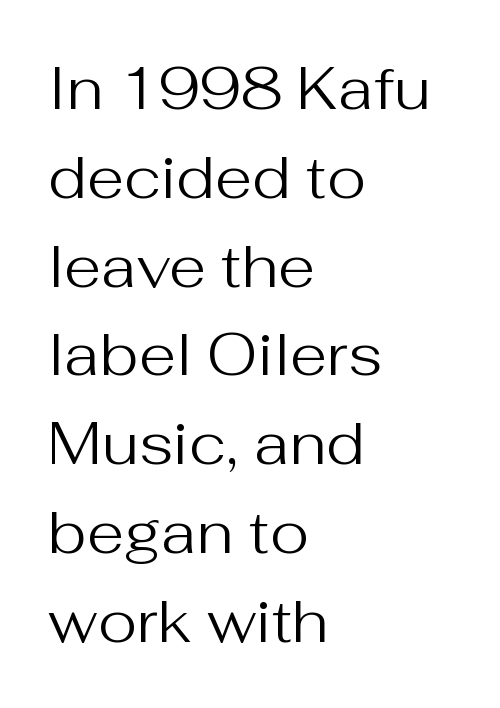
Q: Is the text bold? A: No.
Q: Is the text italic (slanted)? A: No, it is upright.
Q: Is the typeface a serif or a sans-serif typeface? A: Sans-serif.
Q: Is the text underlined? A: No.
Q: How is the paragraph aligned? A: Left-aligned.
Q: Is the spacing between letters normal or unusually wide? A: Normal.
Q: Is the spacing between lines tight, normal or loose? A: Normal.
Q: Width (condensed, normal, or wide)? A: Normal.
Q: Stroke contrast? A: Medium.
Q: x-height? A: Medium.
Q: Monospaced? A: No.
